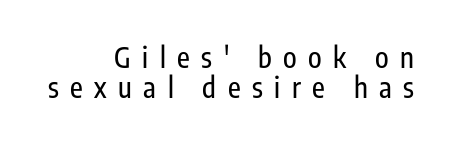
Here the designer chose a conventional face with non-uniform glyph widths. Posture: straight, roman, zero tilt. Caption: multi-line text, flush right, ragged left. Characters follow at a spacing far wider than the type designer built in. Has an underline been added? It has not.
